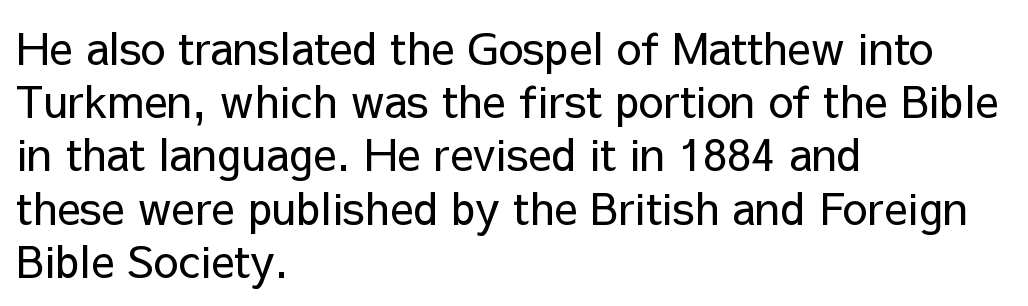
{"serif": "no", "italic": "no", "bold": "no", "weight": "regular", "width": "normal", "stroke_contrast": "low", "x_height": "medium", "monospaced": "no", "underline": "no", "align": "left", "line_spacing_ratio": 1.21, "letter_spacing": "normal", "letter_spacing_em": 0.0, "glyph_px": 44}
